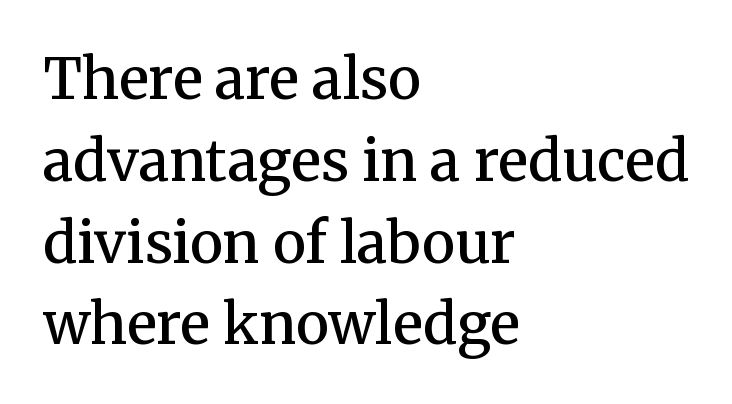
The image shows 56 px semibold serif type, upright; set left-aligned, normal line spacing (1.46x), normal letter spacing, not underlined; medium stroke contrast and a medium x-height.
